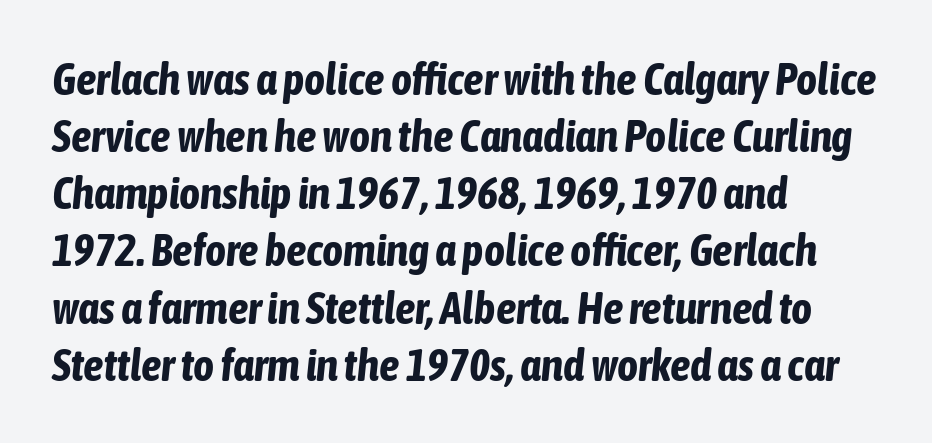
The lines are quadded left. When letters slant like this, we call the style italic. Check under the words: just untouched page. Strokes here are thick enough to call this a true bold.
